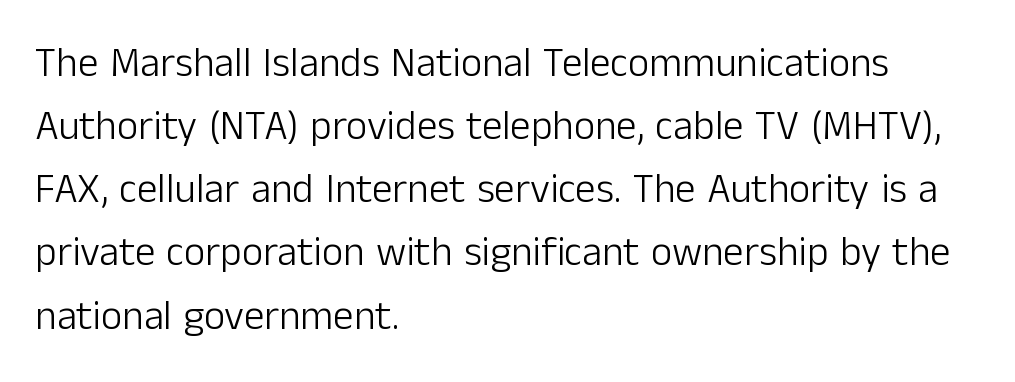
The image shows 41 px light sans-serif type, upright; set left-aligned, normal line spacing (1.54x), normal letter spacing, not underlined; low stroke contrast and a medium x-height.
